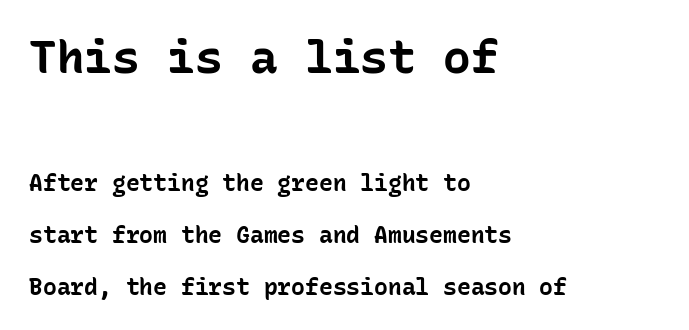
{"serif": "no", "italic": "no", "bold": "yes", "weight": "bold", "width": "normal", "stroke_contrast": "low", "x_height": "medium", "monospaced": "yes", "underline": "no", "align": "left", "line_spacing": "loose", "line_spacing_ratio": 2.25, "letter_spacing": "normal", "letter_spacing_em": 0.0, "larger_block": "first", "size_ratio": 2.0, "glyph_px": 46}
